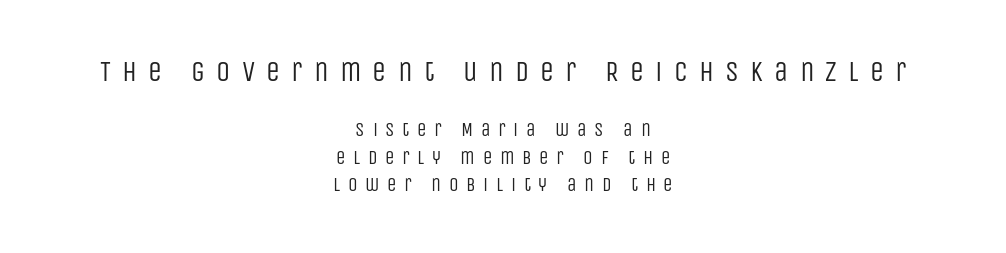
Loose tracking; the words dissolve into strings of separated letters. Short and long lines alike share a common midpoint. A typesetter would call this proportional, since set widths differ per character. The axis of the letterforms is exactly vertical. To sum up the face: it is a sans, with no serifs. A bare baseline throughout the passage.
